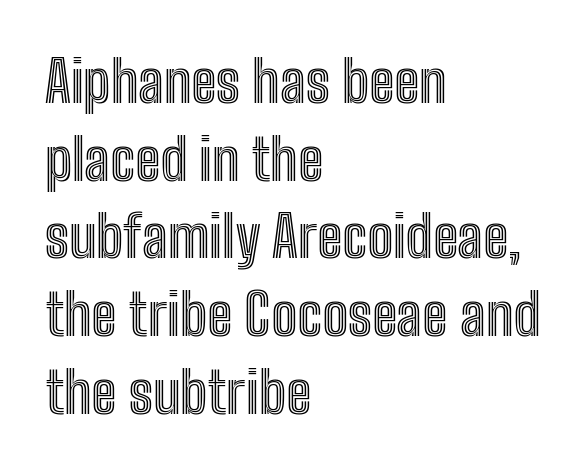
{"italic": "no", "width": "condensed", "x_height": "medium", "monospaced": "no", "underline": "no", "align": "left", "line_spacing": "normal", "line_spacing_ratio": 1.34, "letter_spacing": "normal", "letter_spacing_em": 0.0, "glyph_px": 58}
